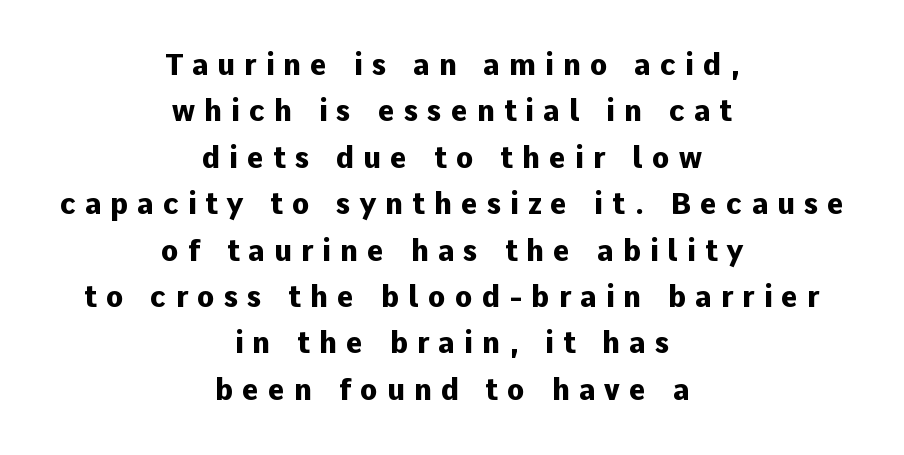
The image shows 29 px heavy sans-serif type, upright; set centered, normal line spacing (1.6x), unusually wide letter spacing (+0.31 em), not underlined; low stroke contrast and a medium x-height.
